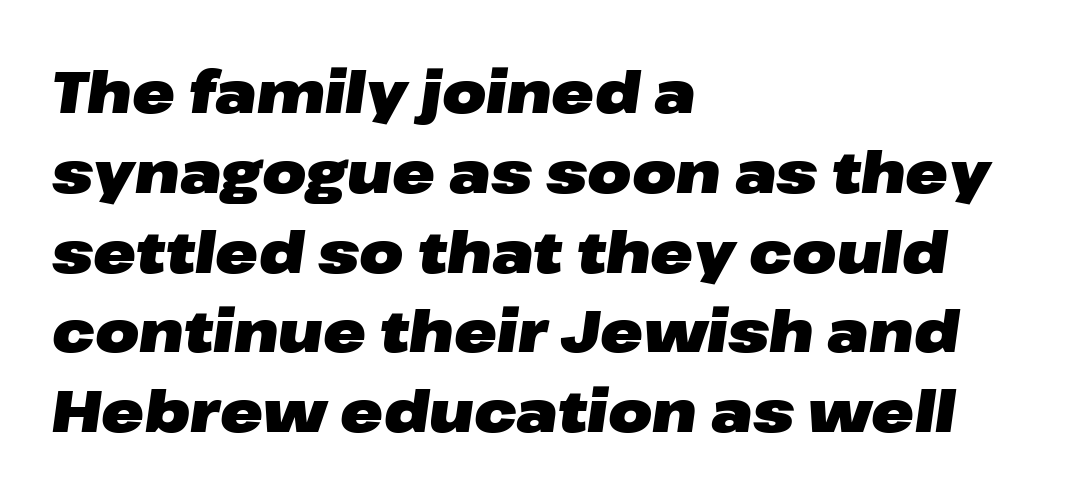
Q: Is the text bold? A: Yes.
Q: Is the text italic (slanted)? A: Yes, it leans right by about 8 degrees.
Q: Is the text underlined? A: No.
Q: How is the paragraph aligned? A: Left-aligned.
Q: Is the spacing between letters normal or unusually wide? A: Normal.
Q: Is the spacing between lines tight, normal or loose? A: Normal.
Q: Width (condensed, normal, or wide)? A: Wide.
Q: Stroke contrast? A: Low.
Q: x-height? A: Medium.
Q: Monospaced? A: No.
